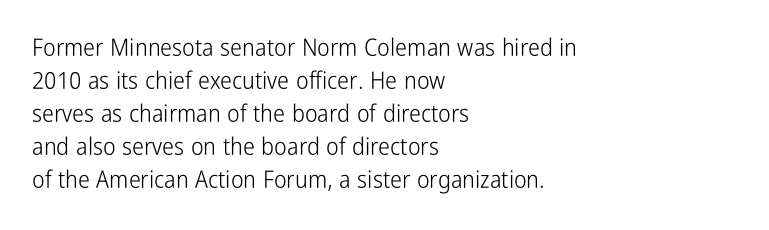
{"italic": "no", "bold": "no", "underline": "no", "align": "left", "line_spacing": "normal", "line_spacing_ratio": 1.37, "letter_spacing": "normal", "letter_spacing_em": 0.0, "glyph_px": 24}
